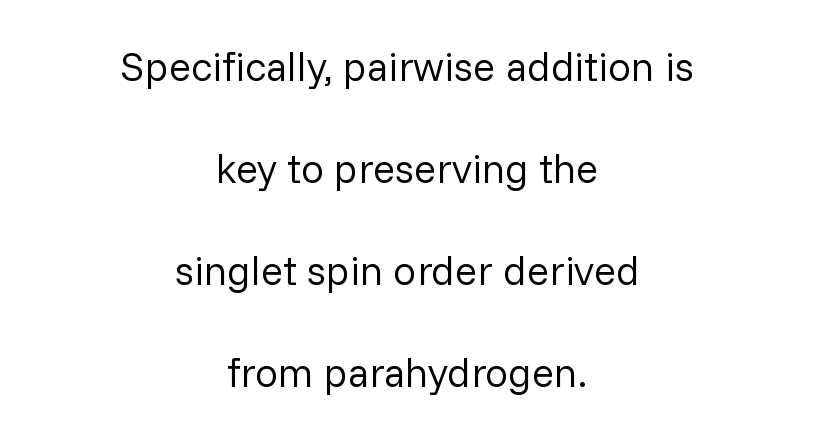
The image shows 41 px regular-weight sans-serif type, upright; set centered, loose line spacing (2.49x), normal letter spacing, not underlined; low stroke contrast and a medium x-height.
